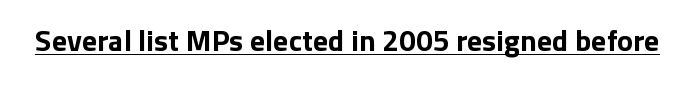
These words are printed bold, with thick strokes throughout. Varying glyph widths throughout — classic text-font behaviour. Words appear dense and cohesive because spacing is normal. The designer went with a sans here, leaving each stem footless.
